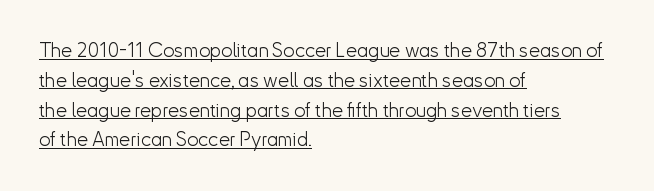
The image shows 20 px text type, upright; set left-aligned, normal line spacing (1.49x), normal letter spacing, underlined.
